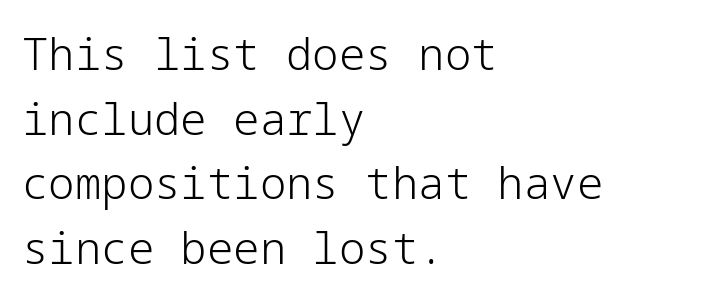
Layout note: lines flush left. Does the leading feel generous? No, just average. Characters remain perfectly vertical along every line. Quick note: underline off. This sample uses plain, unmodified letter spacing. The typesetting does not lean heavy: it is not bold.
